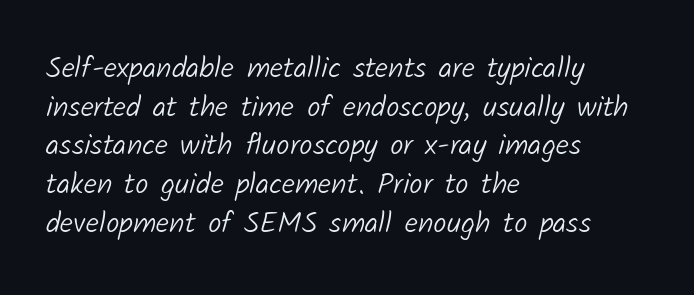
{"serif": "no", "bold": "no", "weight": "light", "width": "normal", "stroke_contrast": "low", "x_height": "medium", "monospaced": "no", "underline": "no", "align": "left", "line_spacing": "normal", "line_spacing_ratio": 1.29, "letter_spacing": "normal", "letter_spacing_em": 0.0, "glyph_px": 30}
